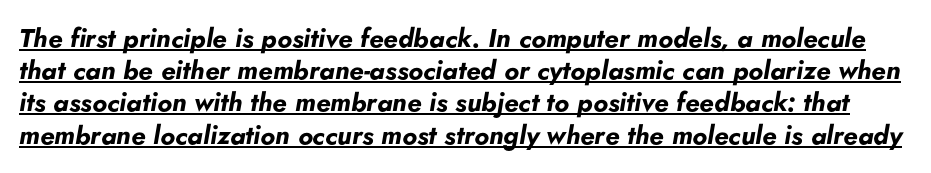
The image shows 26 px bold type, italic (leaning right); set line spacing 1.24x, normal letter spacing, underlined.
